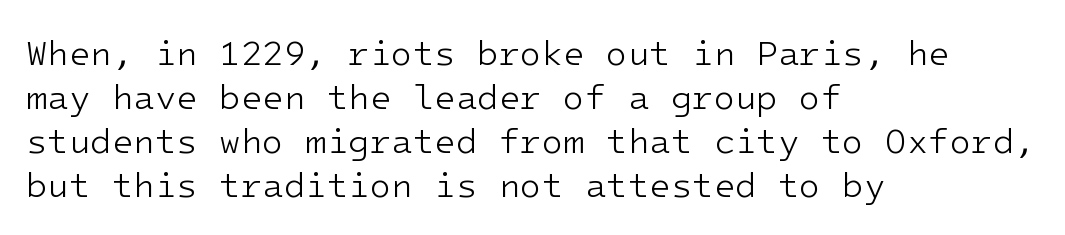
The image shows 35 px light sans-serif type, upright, monospaced; set left-aligned, normal line spacing (1.26x), normal letter spacing, not underlined; low stroke contrast and a medium x-height.
